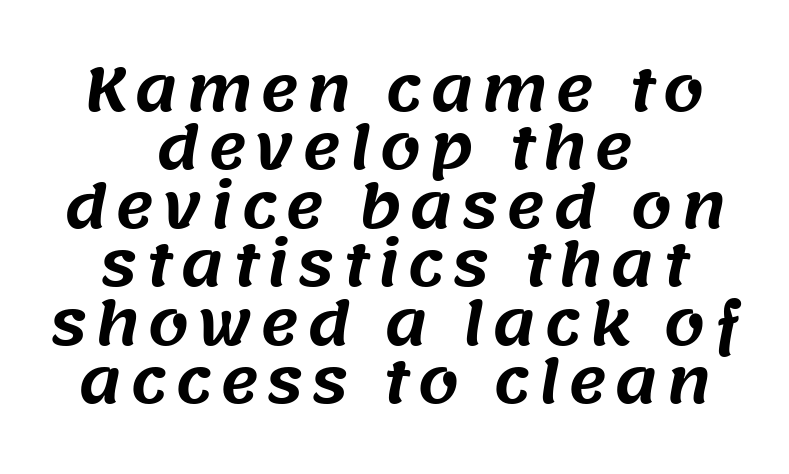
The letters advance in unequal steps, a hallmark of proportional type. Classification — sans serif. Regarding leading, the lines here are crowded together. Rule under the text: the space is simply empty.
